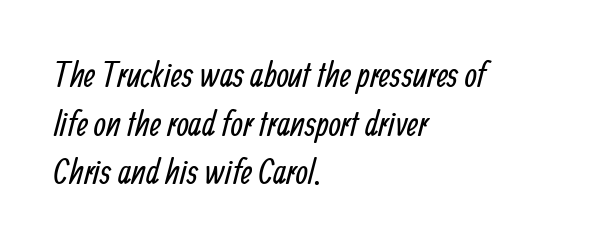
Q: Is the text bold? A: No.
Q: Is the typeface a serif or a sans-serif typeface? A: Sans-serif.
Q: Is the text underlined? A: No.
Q: How is the paragraph aligned? A: Left-aligned.
Q: Is the spacing between letters normal or unusually wide? A: Normal.
Q: Is the spacing between lines tight, normal or loose? A: Normal.
Q: Width (condensed, normal, or wide)? A: Condensed.
Q: Stroke contrast? A: Low.
Q: x-height? A: Medium.
Q: Monospaced? A: No.
